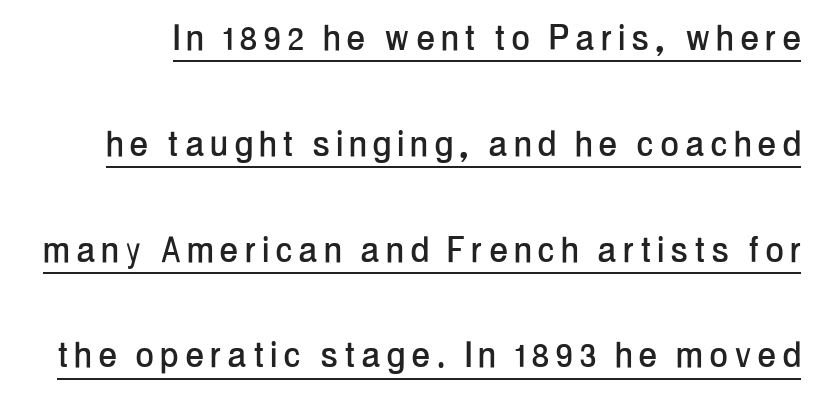
The glyphs in this specimen are sans serif. A typesetter would call this proportional, since set widths differ per character. One glance says open: line gaps are wider than usual. The string is rendered with underlining switched on. Posture: straight, roman, zero tilt.
